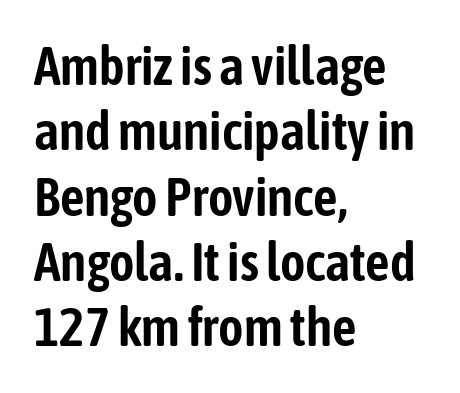
The image shows 54 px condensed sans-serif type, upright; set left-aligned, line spacing 1.21x, normal letter spacing, not underlined; low stroke contrast and a medium x-height.
